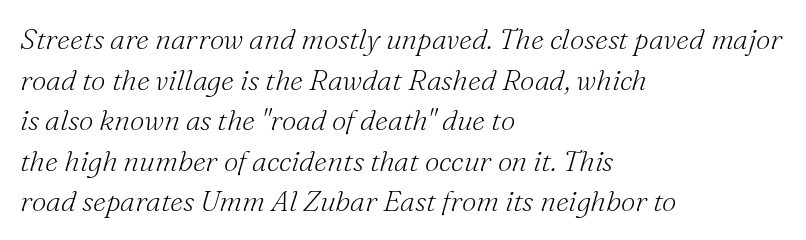
The image shows 29 px light serif type, italic (leaning right); set left-aligned, normal line spacing (1.4x), normal letter spacing, not underlined; medium stroke contrast and a small x-height.
